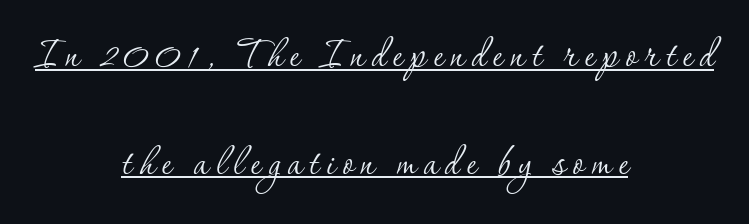
Q: Is the text bold? A: No.
Q: Is the text italic (slanted)? A: Yes.
Q: Is the typeface a serif or a sans-serif typeface? A: Serif.
Q: Is the text underlined? A: Yes.
Q: How is the paragraph aligned? A: Centered.
Q: Is the spacing between lines tight, normal or loose? A: Loose.
Q: Width (condensed, normal, or wide)? A: Normal.
Q: Stroke contrast? A: Low.
Q: x-height? A: Small.
Q: Monospaced? A: No.
